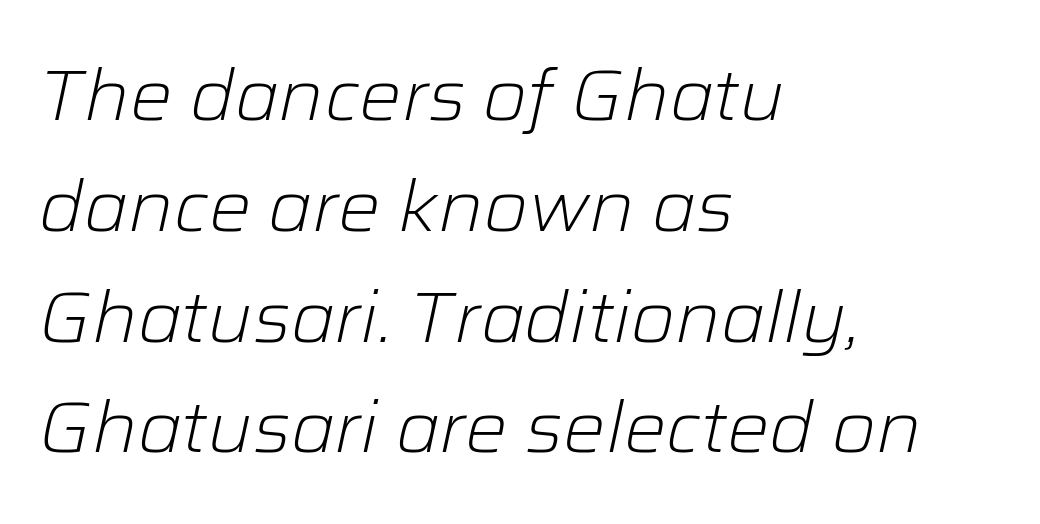
{"italic": "yes", "lean": "right", "slant_degrees": 12, "bold": "no", "weight": "light", "width": "normal", "stroke_contrast": "low", "x_height": "medium", "monospaced": "no", "underline": "no", "align": "left", "line_spacing": "normal", "line_spacing_ratio": 1.56, "letter_spacing": "normal", "letter_spacing_em": 0.0, "glyph_px": 71}
